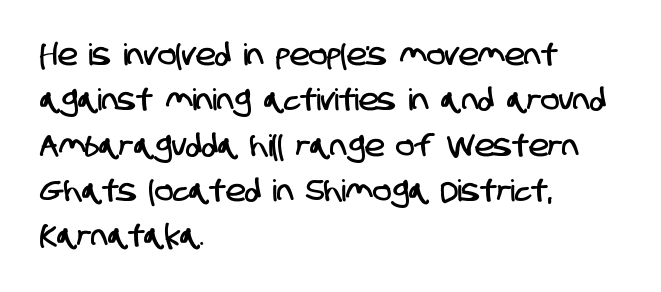
Q: Is the typeface a serif or a sans-serif typeface? A: Sans-serif.
Q: Is the text underlined? A: No.
Q: How is the paragraph aligned? A: Left-aligned.
Q: Is the spacing between letters normal or unusually wide? A: Normal.
Q: Is the spacing between lines tight, normal or loose? A: Normal.
Q: Width (condensed, normal, or wide)? A: Condensed.
Q: Stroke contrast? A: Low.
Q: x-height? A: Large.
Q: Monospaced? A: No.
